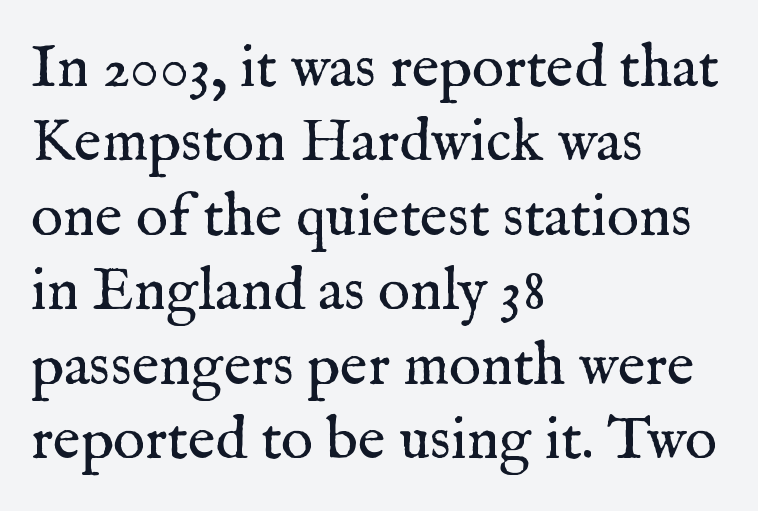
Q: Is the text bold? A: No.
Q: Is the text italic (slanted)? A: No, it is upright.
Q: Is the typeface a serif or a sans-serif typeface? A: Serif.
Q: Is the text underlined? A: No.
Q: How is the paragraph aligned? A: Left-aligned.
Q: Is the spacing between letters normal or unusually wide? A: Normal.
Q: Width (condensed, normal, or wide)? A: Normal.
Q: Stroke contrast? A: Medium.
Q: x-height? A: Medium.
Q: Monospaced? A: No.
